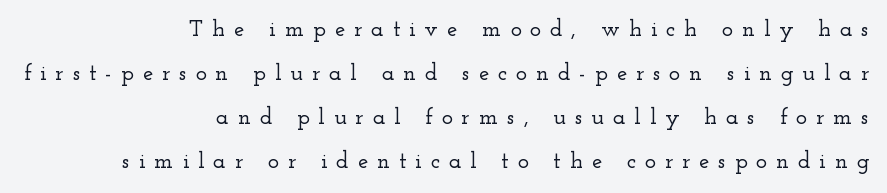
The image shows 23 px text type, upright; set right-aligned, loose line spacing (1.92x), unusually wide letter spacing (+0.39 em), not underlined.
